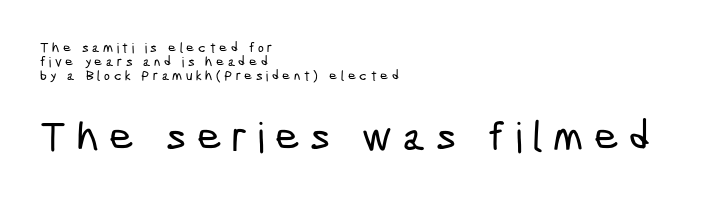
Q: Is the typeface a serif or a sans-serif typeface? A: Sans-serif.
Q: Is the text underlined? A: No.
Q: How is the paragraph aligned? A: Left-aligned.
Q: Is the spacing between letters normal or unusually wide? A: Unusually wide.
Q: Is the spacing between lines tight, normal or loose? A: Tight.
Q: Which block of text is set in a larger size, the first (top) or the second (bottom)? A: The second (bottom) one.
Q: Width (condensed, normal, or wide)? A: Condensed.
Q: Stroke contrast? A: Low.
Q: x-height? A: Medium.
Q: Monospaced? A: No.
